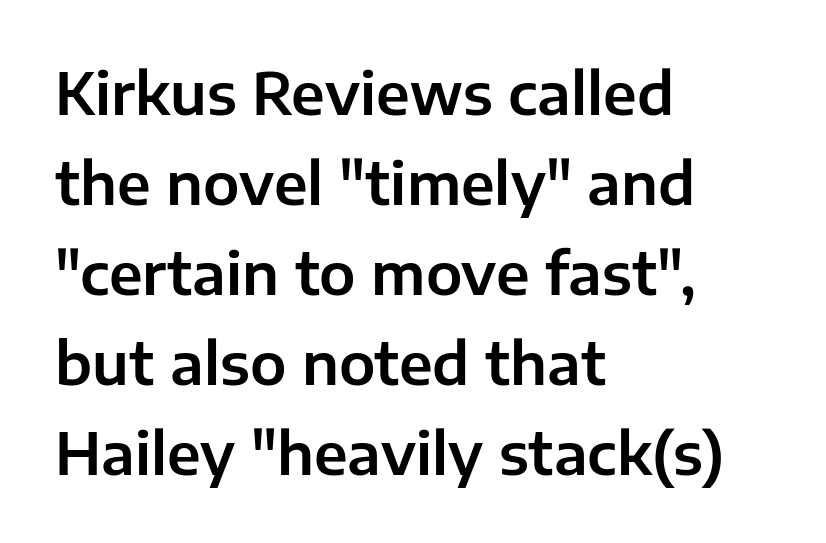
The image shows 58 px sans-serif type, upright; set left-aligned, normal line spacing (1.55x), normal letter spacing, not underlined; low stroke contrast and a medium x-height.
